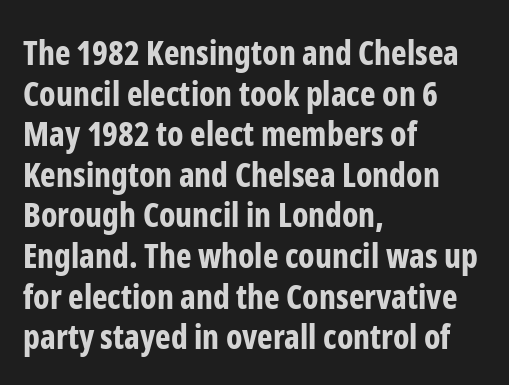
The image shows 33 px bold, condensed sans-serif type, upright; set left-aligned, line spacing 1.23x, normal letter spacing, not underlined; low stroke contrast and a medium x-height.
